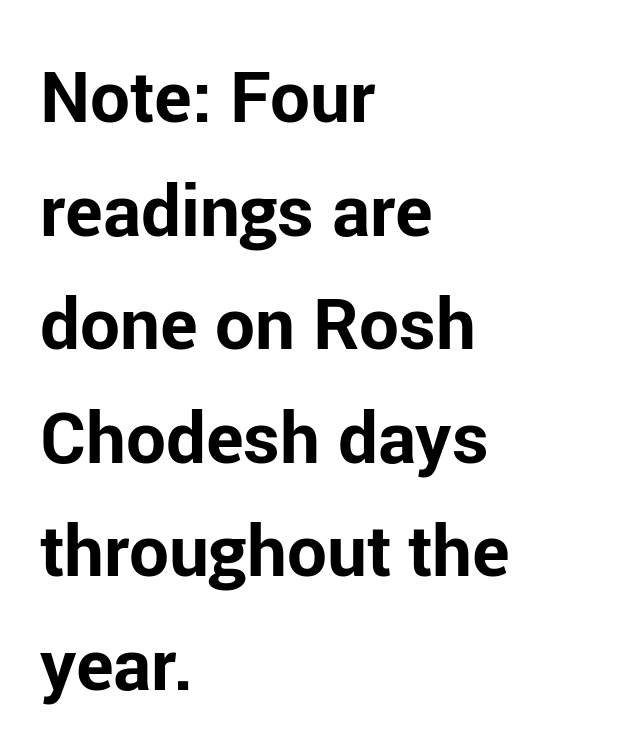
{"serif": "no", "italic": "no", "bold": "yes", "weight": "bold", "width": "normal", "stroke_contrast": "low", "x_height": "medium", "monospaced": "no", "underline": "no", "align": "left", "line_spacing": "normal", "line_spacing_ratio": 1.6, "letter_spacing": "normal", "letter_spacing_em": 0.0, "glyph_px": 71}
